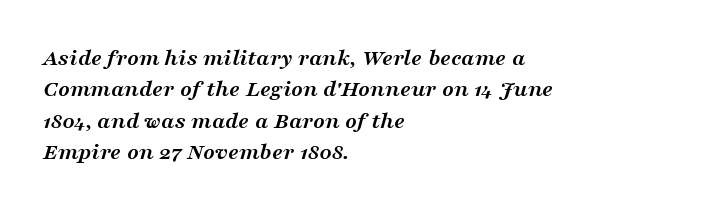
Q: Is the text bold? A: Yes.
Q: Is the text italic (slanted)? A: Yes, it leans right by about 16 degrees.
Q: Is the text underlined? A: No.
Q: How is the paragraph aligned? A: Left-aligned.
Q: Is the spacing between letters normal or unusually wide? A: Normal.
Q: Is the spacing between lines tight, normal or loose? A: Normal.
